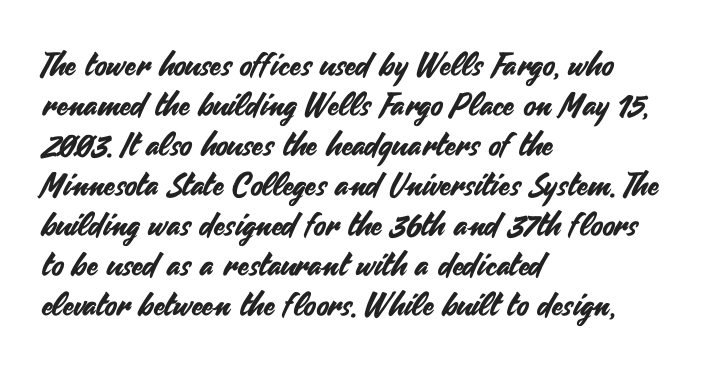
{"serif": "no", "width": "normal", "stroke_contrast": "medium", "x_height": "small", "monospaced": "no", "underline": "no", "align": "left", "line_spacing": "normal", "line_spacing_ratio": 1.25, "letter_spacing": "normal", "letter_spacing_em": 0.0, "glyph_px": 32}
